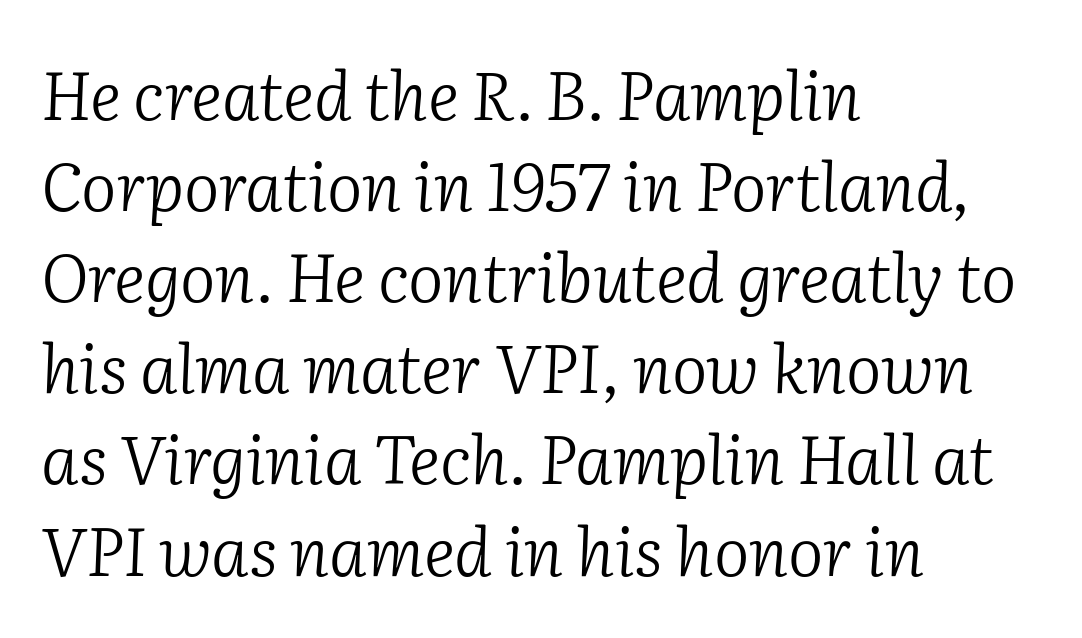
{"serif": "yes", "italic": "yes", "lean": "right", "slant_degrees": 2, "bold": "no", "weight": "light", "width": "normal", "stroke_contrast": "low", "x_height": "medium", "monospaced": "no", "underline": "no", "align": "left", "line_spacing": "normal", "line_spacing_ratio": 1.36, "letter_spacing": "normal", "letter_spacing_em": 0.0, "glyph_px": 67}
